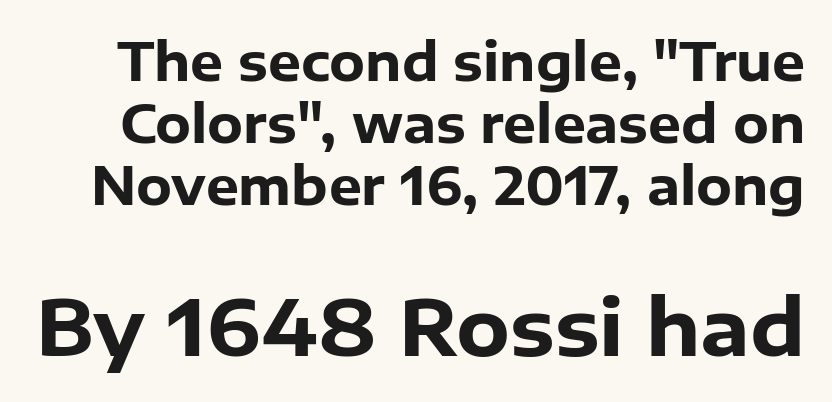
Q: Is the text bold? A: Yes.
Q: Is the text italic (slanted)? A: No, it is upright.
Q: Is the typeface a serif or a sans-serif typeface? A: Sans-serif.
Q: Is the text underlined? A: No.
Q: Is the spacing between letters normal or unusually wide? A: Normal.
Q: Which block of text is set in a larger size, the first (top) or the second (bottom)? A: The second (bottom) one.
Q: Width (condensed, normal, or wide)? A: Normal.
Q: Stroke contrast? A: Low.
Q: x-height? A: Medium.
Q: Monospaced? A: No.
